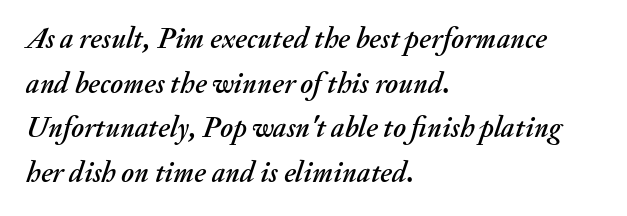
The image shows 29 px text type, italic (leaning right); set left-aligned, normal line spacing (1.54x), normal letter spacing, not underlined; medium stroke contrast and a small x-height.
